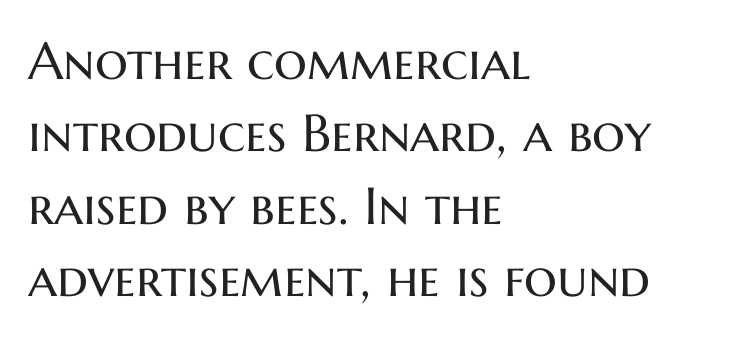
{"serif": "no", "italic": "no", "bold": "no", "weight": "regular", "width": "normal", "stroke_contrast": "medium", "x_height": "medium", "monospaced": "no", "underline": "no", "align": "left", "line_spacing": "normal", "line_spacing_ratio": 1.39, "letter_spacing": "normal", "letter_spacing_em": 0.0, "glyph_px": 52}
